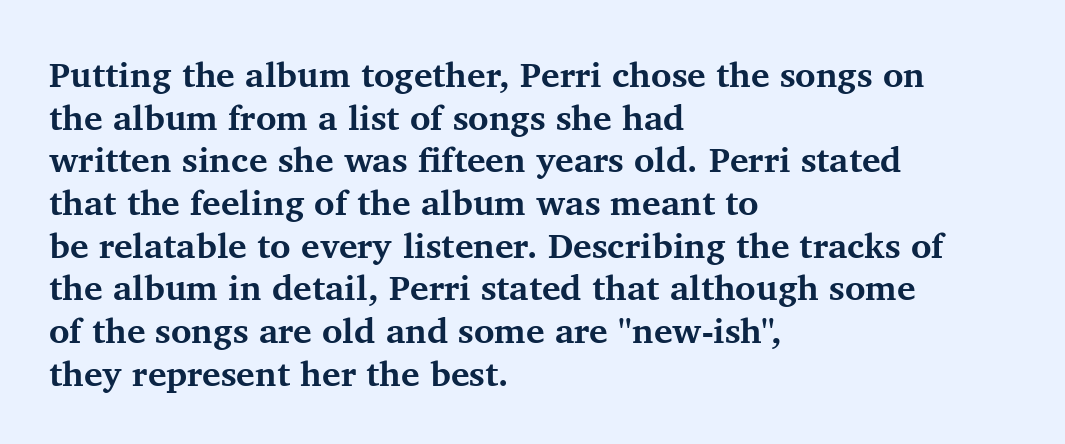
Q: Is the text bold? A: Yes.
Q: Is the text italic (slanted)? A: No, it is upright.
Q: Is the typeface a serif or a sans-serif typeface? A: Serif.
Q: Is the text underlined? A: No.
Q: How is the paragraph aligned? A: Left-aligned.
Q: Is the spacing between letters normal or unusually wide? A: Normal.
Q: Width (condensed, normal, or wide)? A: Normal.
Q: Stroke contrast? A: Medium.
Q: x-height? A: Medium.
Q: Monospaced? A: No.
